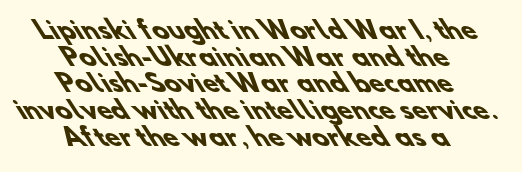
The image shows 24 px bold type; set centered, tight line spacing (1.11x), normal letter spacing, not underlined.
